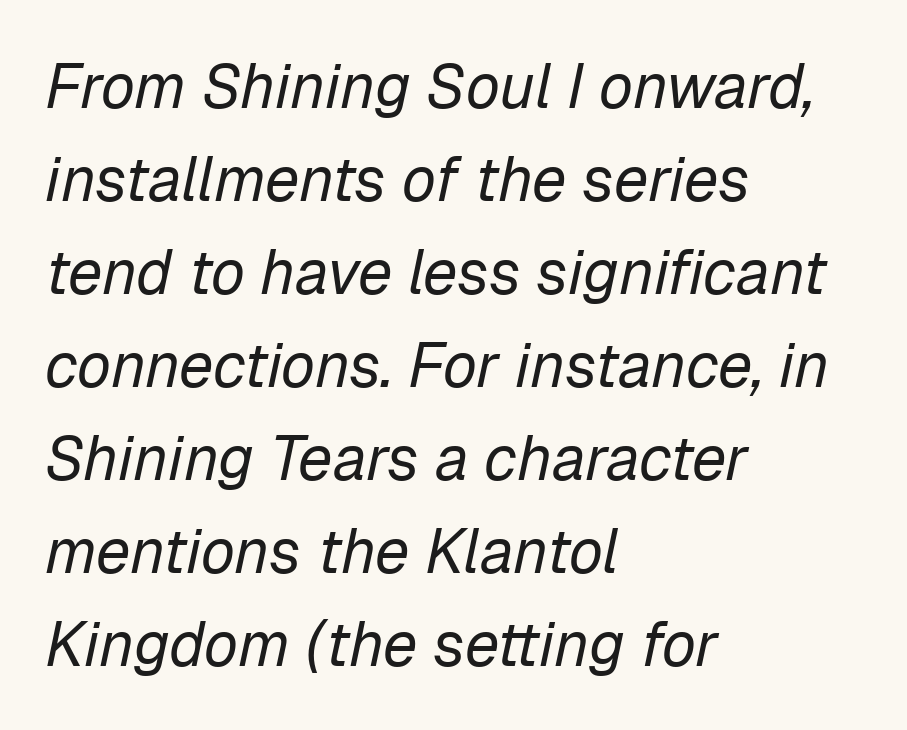
Italic: yes, the glyphs are oblique. Honestly, the letter spacing is just normal — you wouldn't notice it. The passage shown stacks its lines at a standard gap. These glyphs show unthickened strokes, regular width or finer. Notice how the passage keeps a crisp vertical edge on the left only.
